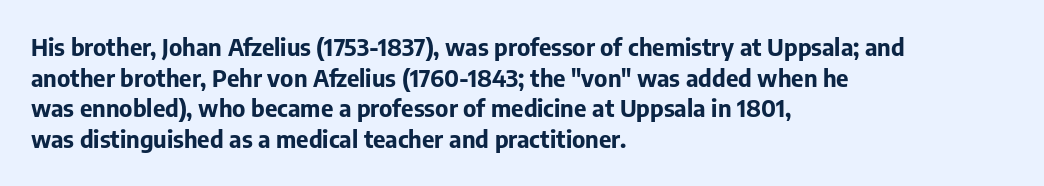
Q: Is the text bold? A: Yes.
Q: Is the text italic (slanted)? A: No, it is upright.
Q: Is the text underlined? A: No.
Q: How is the paragraph aligned? A: Left-aligned.
Q: Is the spacing between letters normal or unusually wide? A: Normal.
Q: Is the spacing between lines tight, normal or loose? A: Normal.
